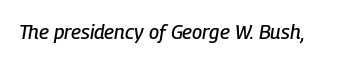
Q: Is the text italic (slanted)? A: Yes, it leans right by about 9 degrees.
Q: Is the text underlined? A: No.
Q: Is the spacing between letters normal or unusually wide? A: Normal.
